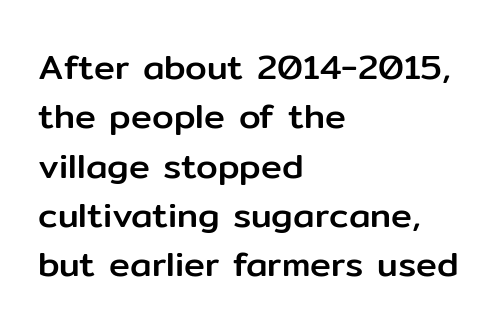
{"serif": "no", "italic": "no", "width": "normal", "stroke_contrast": "low", "x_height": "medium", "monospaced": "no", "underline": "no", "align": "left", "line_spacing": "normal", "line_spacing_ratio": 1.41, "letter_spacing": "normal", "letter_spacing_em": 0.0, "glyph_px": 35}
